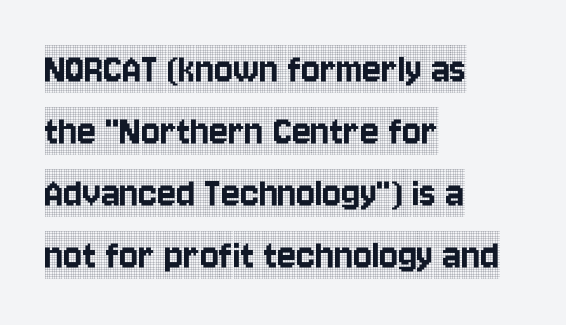
Here the glyphs are tracked normally, forming tight word shapes. Leftover space on each line is placed entirely after the last word. Note the varied advance widths — an 'i' is clearly narrower than an 'm'. The space directly below the letters is spotless. Quick note: not italic, upright.
